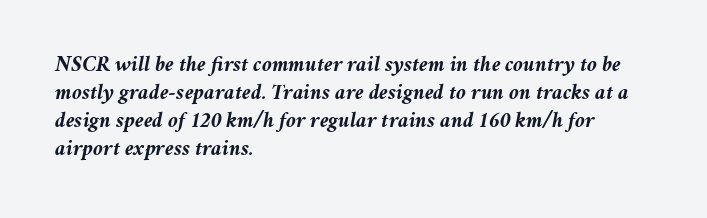
{"italic": "yes", "lean": "right", "slant_degrees": 11, "bold": "yes", "underline": "no", "align": "left", "line_spacing": "normal", "line_spacing_ratio": 1.28, "letter_spacing": "normal", "letter_spacing_em": 0.0, "glyph_px": 22}
